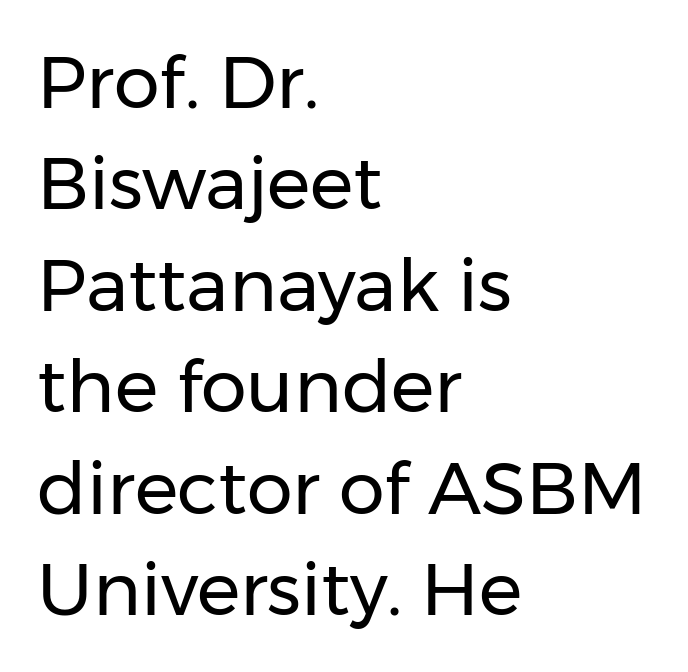
Q: Is the text bold? A: No.
Q: Is the text italic (slanted)? A: No, it is upright.
Q: Is the typeface a serif or a sans-serif typeface? A: Sans-serif.
Q: Is the text underlined? A: No.
Q: How is the paragraph aligned? A: Left-aligned.
Q: Is the spacing between letters normal or unusually wide? A: Normal.
Q: Is the spacing between lines tight, normal or loose? A: Normal.
Q: Width (condensed, normal, or wide)? A: Normal.
Q: Stroke contrast? A: Low.
Q: x-height? A: Medium.
Q: Monospaced? A: No.
